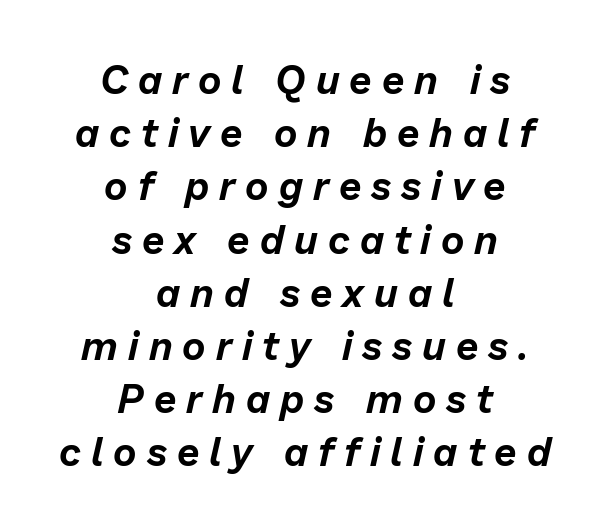
Q: Is the text italic (slanted)? A: Yes, it leans right by about 13 degrees.
Q: Is the text underlined? A: No.
Q: How is the paragraph aligned? A: Centered.
Q: Is the spacing between letters normal or unusually wide? A: Unusually wide.
Q: Is the spacing between lines tight, normal or loose? A: Normal.
Q: Width (condensed, normal, or wide)? A: Normal.
Q: Stroke contrast? A: Low.
Q: x-height? A: Medium.
Q: Monospaced? A: No.
